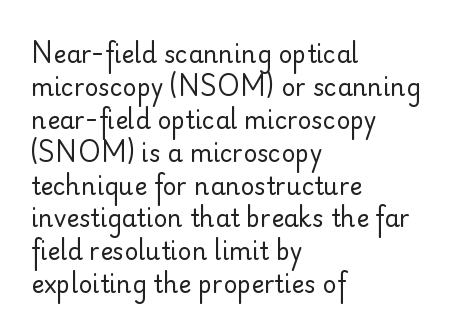
The image shows 24 px text type, upright; set left-aligned, normal line spacing (1.37x), normal letter spacing, not underlined.
